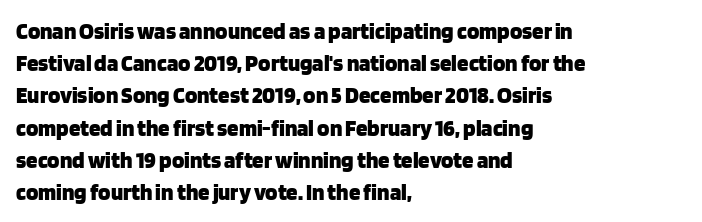
The image shows 23 px bold type, upright; set left-aligned, normal line spacing (1.4x), normal letter spacing, not underlined.
